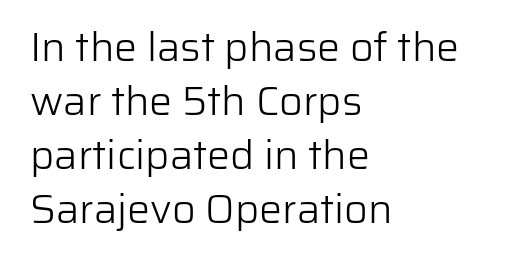
Q: Is the text bold? A: No.
Q: Is the text italic (slanted)? A: No, it is upright.
Q: Is the typeface a serif or a sans-serif typeface? A: Sans-serif.
Q: Is the text underlined? A: No.
Q: How is the paragraph aligned? A: Left-aligned.
Q: Is the spacing between letters normal or unusually wide? A: Normal.
Q: Is the spacing between lines tight, normal or loose? A: Normal.
Q: Width (condensed, normal, or wide)? A: Normal.
Q: Stroke contrast? A: Low.
Q: x-height? A: Medium.
Q: Monospaced? A: No.
